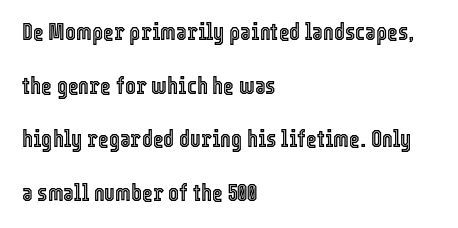
{"italic": "no", "underline": "no", "align": "left", "line_spacing": "loose", "line_spacing_ratio": 2.33, "letter_spacing": "normal", "letter_spacing_em": 0.0, "glyph_px": 23}
